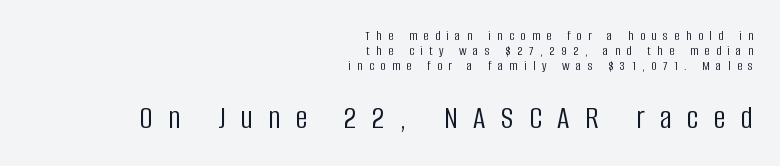
Q: Is the text bold? A: No.
Q: Is the text italic (slanted)? A: No, it is upright.
Q: Is the typeface a serif or a sans-serif typeface? A: Sans-serif.
Q: Is the text underlined? A: No.
Q: How is the paragraph aligned? A: Right-aligned.
Q: Is the spacing between letters normal or unusually wide? A: Unusually wide.
Q: Is the spacing between lines tight, normal or loose? A: Tight.
Q: Which block of text is set in a larger size, the first (top) or the second (bottom)? A: The second (bottom) one.
Q: Width (condensed, normal, or wide)? A: Condensed.
Q: Stroke contrast? A: Low.
Q: x-height? A: Large.
Q: Monospaced? A: No.
